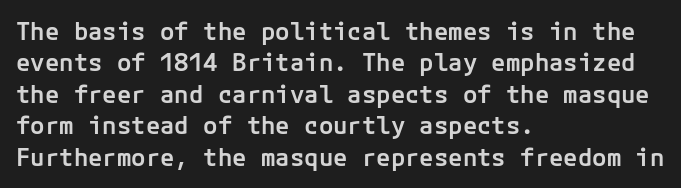
Students, this is semibold: more ink than regular, less than bold. Descender tails drop into unmarked territory. Reading down the block, your eye returns to a fixed left position each line. Do the letters lean? They stand straight. The space between consecutive lines is moderate.
